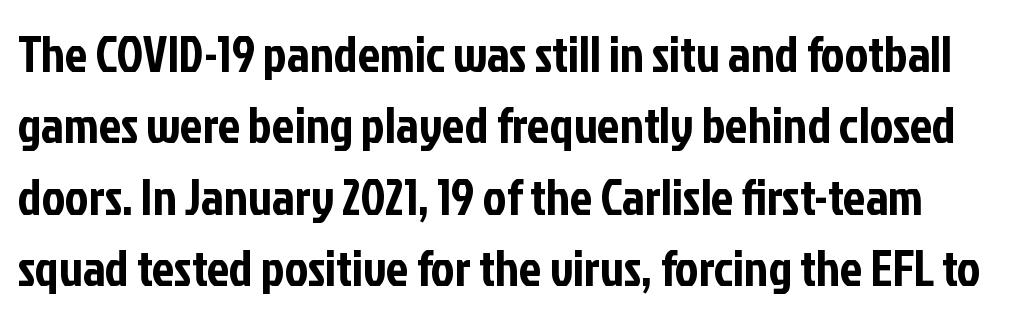
It's the straight-up-and-down kind of type. What's the leading like? Ordinary, nothing unusual. Quick note: underline off. Check where the strokes stop: nothing finishes them off — pure sans.
